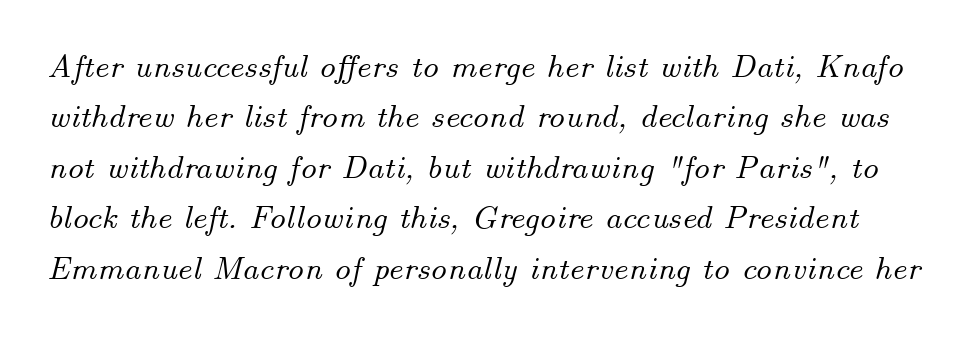
{"italic": "yes", "lean": "right", "slant_degrees": 14, "width": "normal", "stroke_contrast": "medium", "x_height": "small", "monospaced": "no", "underline": "no", "line_spacing": "normal", "line_spacing_ratio": 1.53, "letter_spacing": "normal", "letter_spacing_em": 0.0, "glyph_px": 33}
